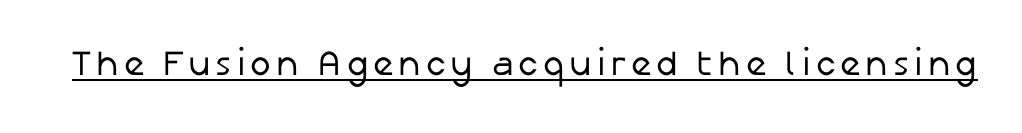
{"serif": "no", "italic": "no", "bold": "no", "weight": "regular", "width": "normal", "stroke_contrast": "low", "x_height": "medium", "monospaced": "no", "underline": "yes", "glyph_px": 35}
